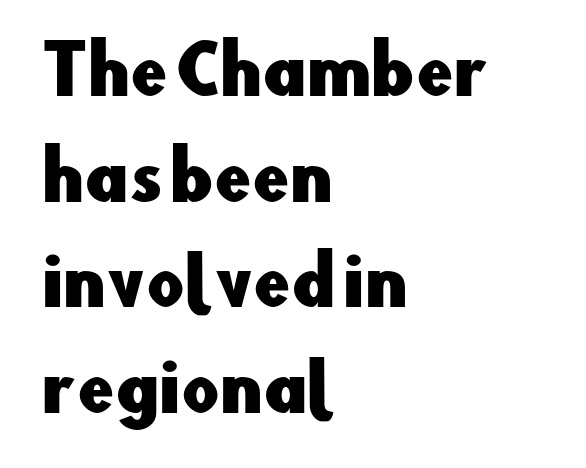
{"serif": "no", "italic": "no", "width": "normal", "stroke_contrast": "low", "x_height": "small", "monospaced": "no", "underline": "no", "align": "left", "line_spacing": "normal", "line_spacing_ratio": 1.6, "letter_spacing": "normal", "letter_spacing_em": 0.0, "glyph_px": 66}
